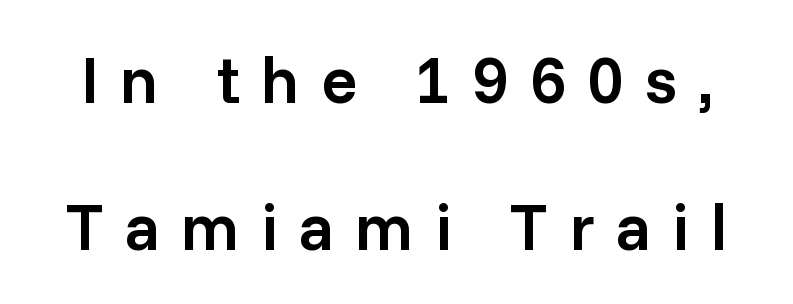
You can tell it's not italic because the verticals are truly vertical. The passage shown is not underscored anywhere. The line-height multiplier appears high, well above default. The letterforms stand isolated, each surrounded by extra space. A typesetter would call this proportional, since set widths differ per character.
